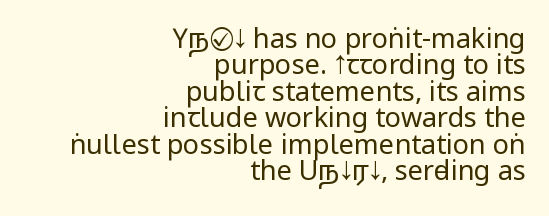
Q: Is the text bold? A: No.
Q: Is the text italic (slanted)? A: No, it is upright.
Q: Is the text underlined? A: No.
Q: How is the paragraph aligned? A: Right-aligned.
Q: Is the spacing between letters normal or unusually wide? A: Normal.
Q: Is the spacing between lines tight, normal or loose? A: Tight.
